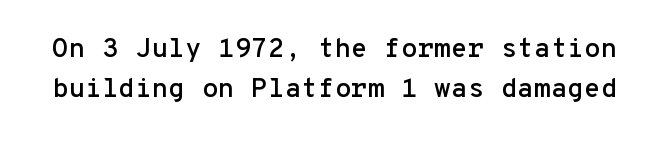
The image shows 27 px text type, upright; set normal line spacing (1.49x), normal letter spacing, not underlined.
